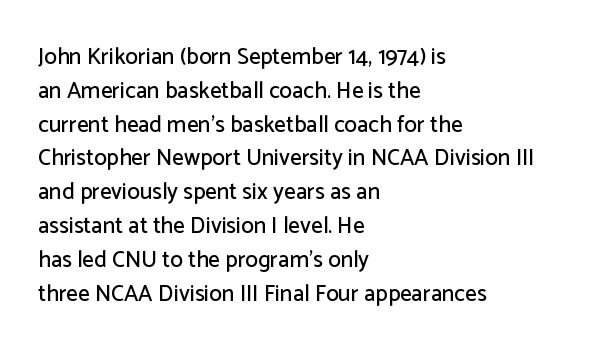
The image shows 23 px text type, upright; set left-aligned, normal line spacing (1.47x), normal letter spacing, not underlined.
